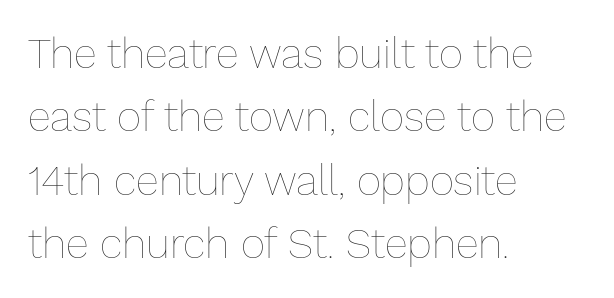
Q: Is the text bold? A: No.
Q: Is the text italic (slanted)? A: No, it is upright.
Q: Is the text underlined? A: No.
Q: How is the paragraph aligned? A: Left-aligned.
Q: Is the spacing between letters normal or unusually wide? A: Normal.
Q: Is the spacing between lines tight, normal or loose? A: Normal.
Q: Width (condensed, normal, or wide)? A: Normal.
Q: Stroke contrast? A: Low.
Q: x-height? A: Medium.
Q: Monospaced? A: No.
